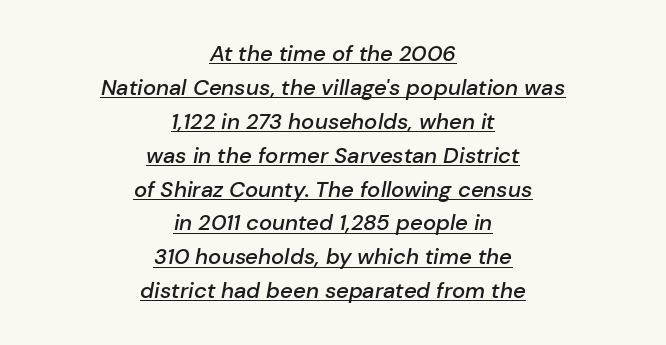
Q: Is the text bold? A: Semi-bold.
Q: Is the text italic (slanted)? A: Yes, it leans right by about 10 degrees.
Q: Is the text underlined? A: Yes.
Q: How is the paragraph aligned? A: Centered.
Q: Is the spacing between letters normal or unusually wide? A: Normal.
Q: Is the spacing between lines tight, normal or loose? A: Normal.
